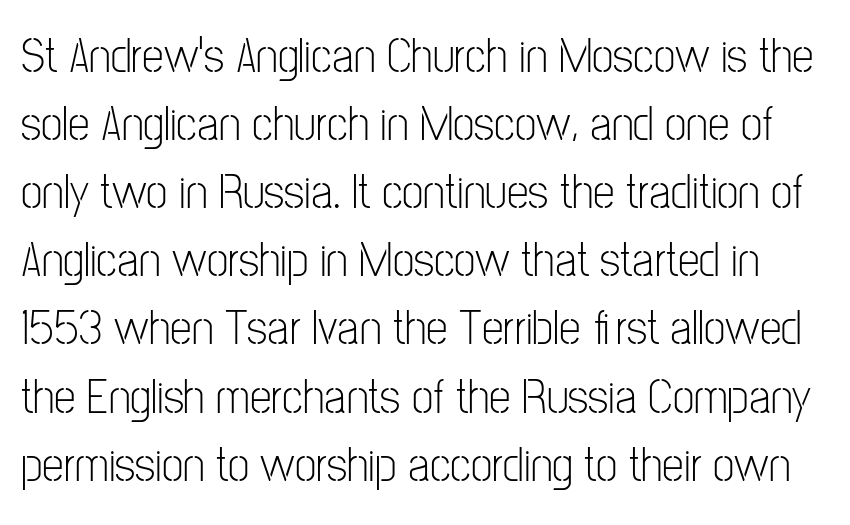
{"serif": "no", "italic": "no", "bold": "no", "weight": "light", "width": "condensed", "stroke_contrast": "low", "x_height": "medium", "monospaced": "no", "underline": "no", "line_spacing": "normal", "line_spacing_ratio": 1.39, "letter_spacing": "normal", "letter_spacing_em": 0.0, "glyph_px": 49}
